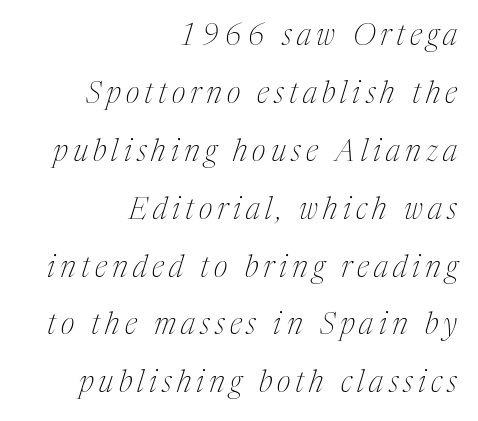
The whole block is typeset with a tilt. One-word summary of the alignment: right. The passage shown is typed in a proportional face where columns would drift. Line spacing here is loose.
